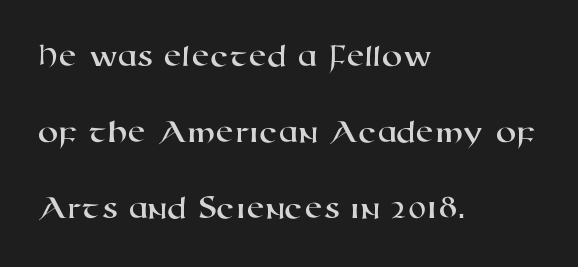
{"serif": "no", "width": "wide", "stroke_contrast": "high", "x_height": "medium", "monospaced": "no", "underline": "no", "align": "left", "line_spacing": "loose", "line_spacing_ratio": 2.3, "letter_spacing": "normal", "letter_spacing_em": 0.0, "glyph_px": 33}
